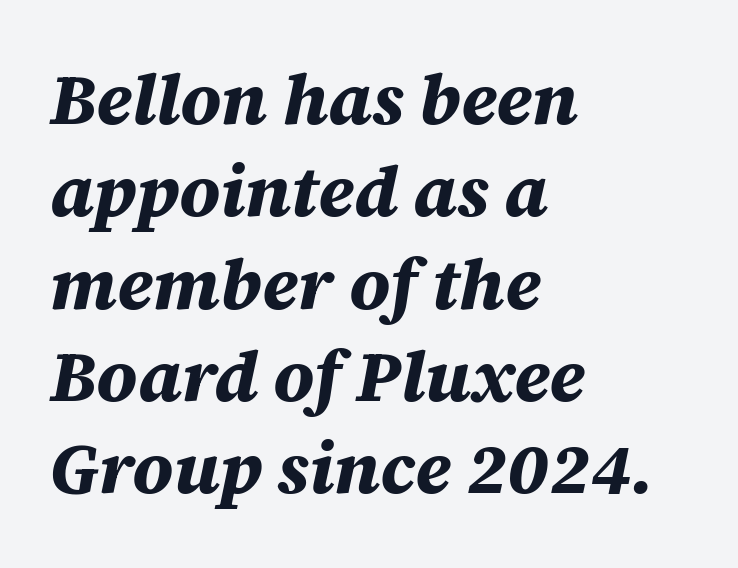
{"italic": "yes", "lean": "right", "slant_degrees": 12, "bold": "yes", "weight": "bold", "width": "normal", "stroke_contrast": "medium", "x_height": "large", "monospaced": "no", "underline": "no", "align": "left", "line_spacing": "normal", "line_spacing_ratio": 1.3, "letter_spacing": "normal", "letter_spacing_em": 0.0, "glyph_px": 71}
